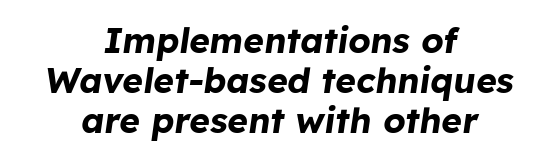
The image shows 35 px bold type, italic (leaning right); set centered, tight line spacing (1.14x), normal letter spacing, not underlined; low stroke contrast and a medium x-height.
